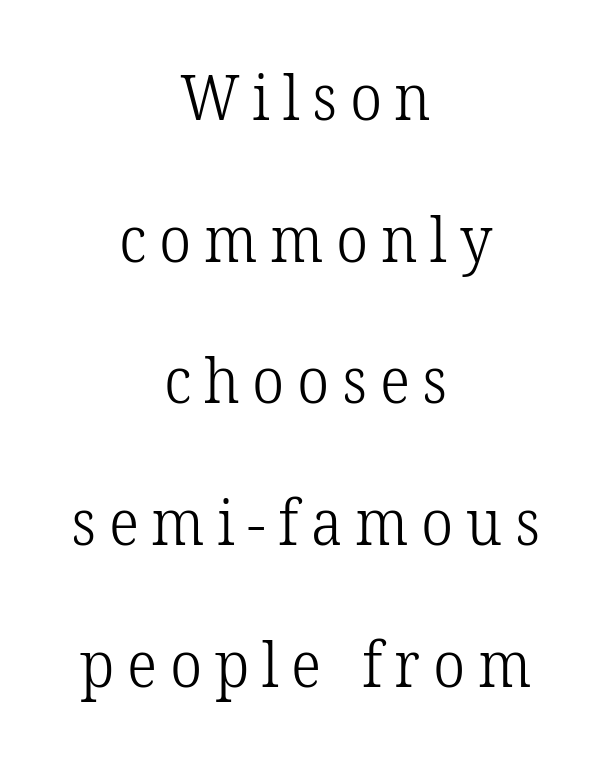
Is this a sans? No — the strokes have serifs. Words float on clear page, feet unadorned. Regarding leading, the lines here are spaced well apart. Italic? Not at all — the glyphs are vertical. There is plenty of visible air inserted between adjacent glyphs.
